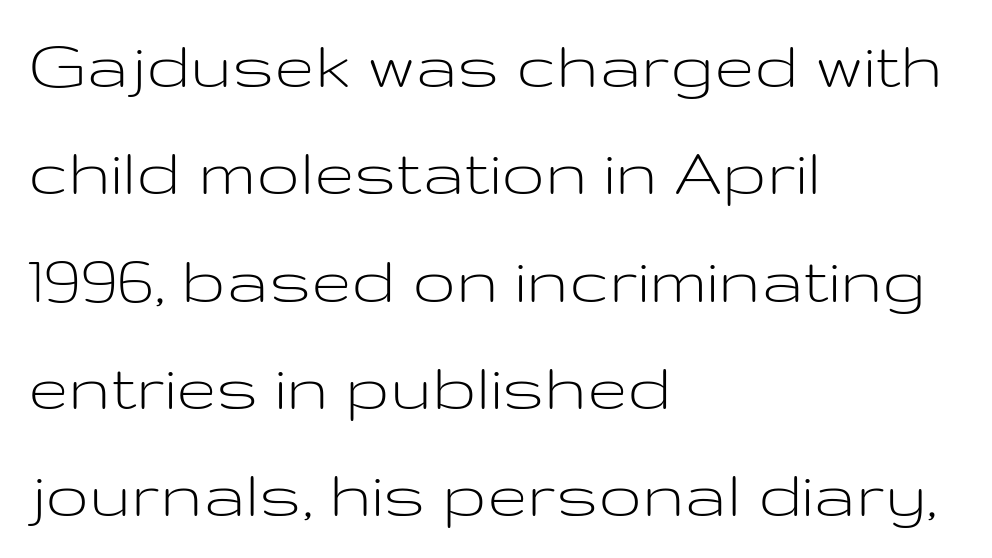
The image shows 73 px light, wide sans-serif type, upright; set left-aligned, normal line spacing (1.47x), normal letter spacing, not underlined; low stroke contrast and a medium x-height.
